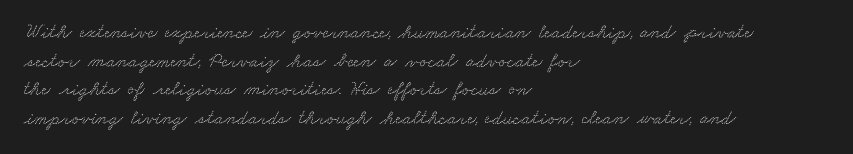
The image shows 20 px text type; set left-aligned, normal line spacing (1.43x), normal letter spacing, not underlined.
